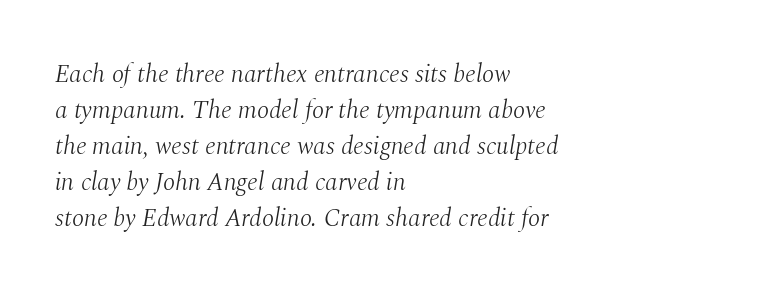
Slanted lettering throughout. A light-to-regular cut is what we see here. One glance says typical: line gaps are just what's usual. This rendering features lettering with no underline. Horizontal alignment here is leftward, the default for most running prose.
